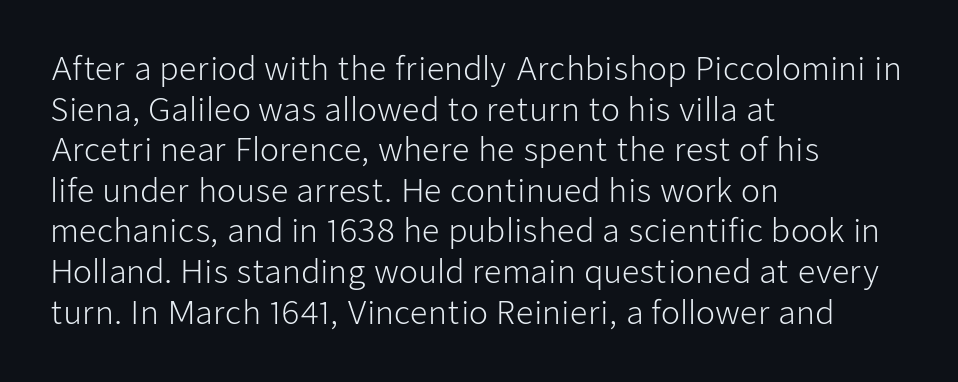
The image shows 31 px light sans-serif type, upright; set left-aligned, normal line spacing (1.31x), normal letter spacing, not underlined; low stroke contrast and a medium x-height.
